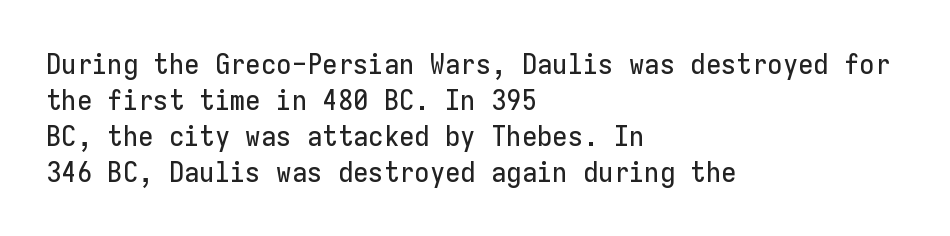
The passage shown is typed in a monospace face where columns stay perfectly aligned. Nope, not italic — everything's standing straight. Note: no serifs on the glyphs. These lines stack with their left ends in a neat column. One glance says typical: line gaps are just what's usual. Unmarked baselines from the first word to the last.
